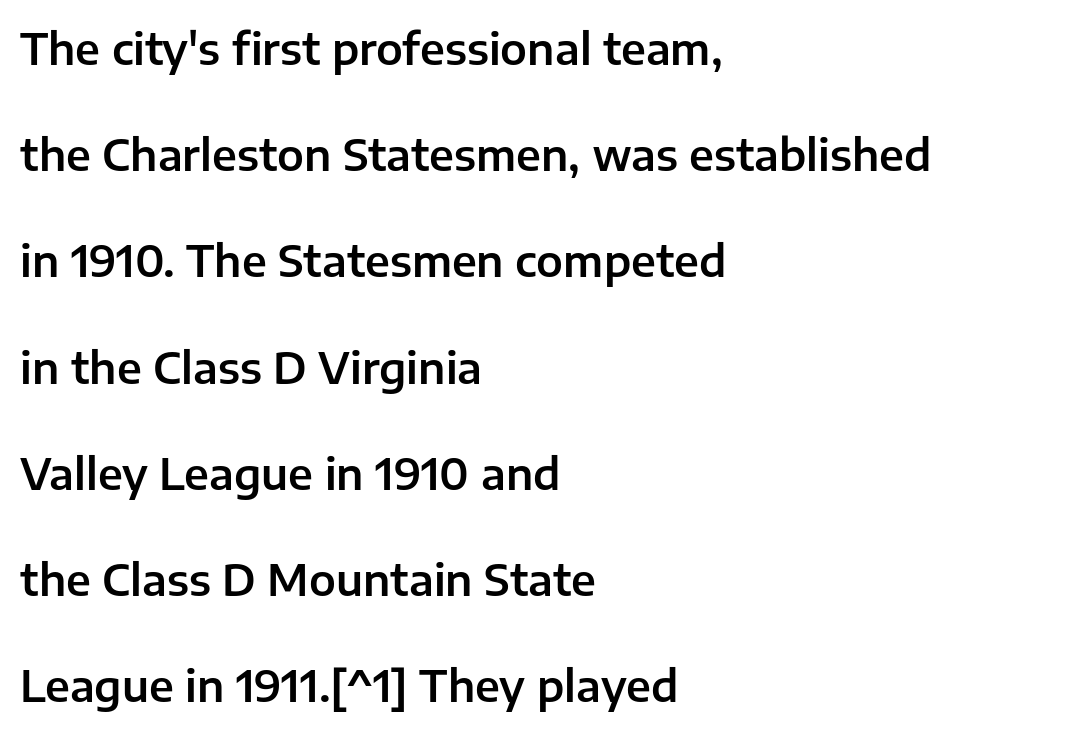
The rendering shows plain stroke endings on the letterforms — a sans-serif design. The specimen omits any rule beneath the text block's lines. Short note: letters normally spaced. Ascenders rise straight up at ninety degrees.
